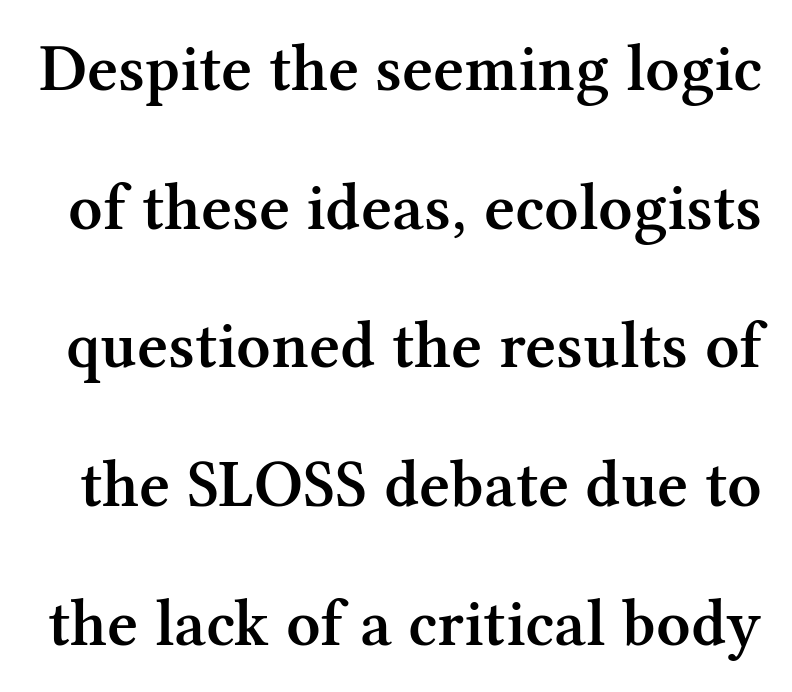
The image shows 67 px semibold serif type, upright; set loose line spacing (2.07x), normal letter spacing, not underlined; medium stroke contrast and a medium x-height.
